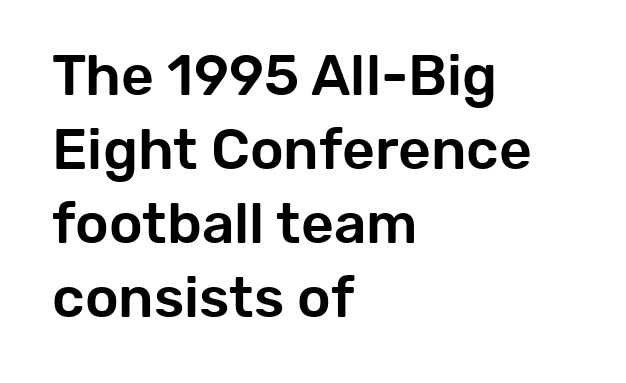
The text block is weighted toward the left margin, trailing off unevenly rightward. The letters carry no serifs — their stems end cleanly without finishing strokes. The letters sit at their default tracking, neither squeezed nor spread. Does the leading feel generous? No, just average. The rendering uses natural spacing where letterforms have individual widths. A clean baseline with only descenders dipping below it.
